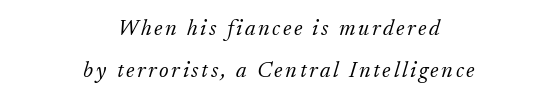
The image shows 22 px text type, italic (leaning right); set centered, loose line spacing (1.92x), not underlined.
